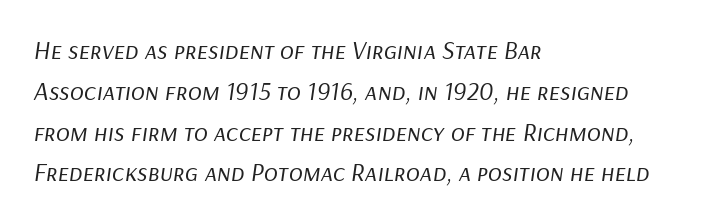
Heft: none added — not bold. It's the slanting kind of type. Decoration check: the copy has no underline. There is no visible air inserted between adjacent glyphs. Summary of vertical rhythm: regular, with standard interline spacing.
